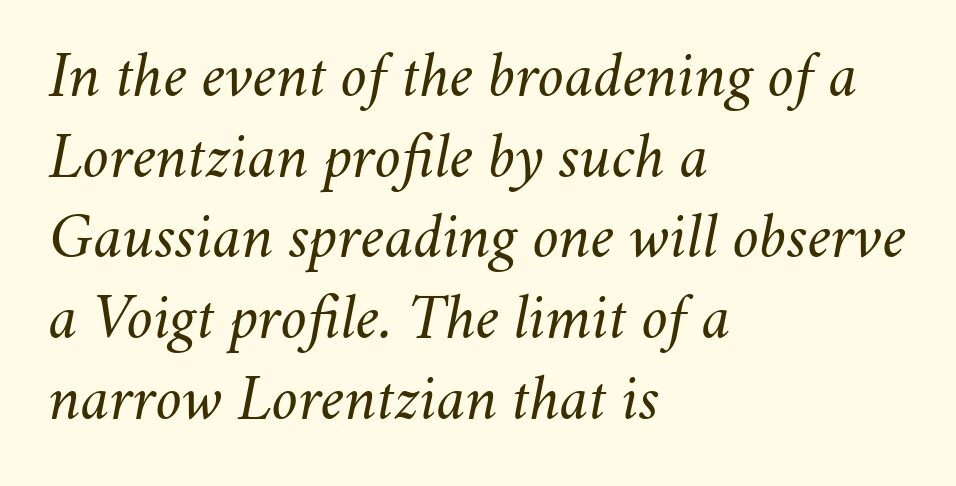
{"italic": "yes", "lean": "right", "slant_degrees": 11, "bold": "no", "weight": "regular", "width": "normal", "stroke_contrast": "medium", "x_height": "small", "monospaced": "no", "underline": "no", "align": "left", "line_spacing": "normal", "line_spacing_ratio": 1.26, "letter_spacing": "normal", "letter_spacing_em": 0.0, "glyph_px": 64}
